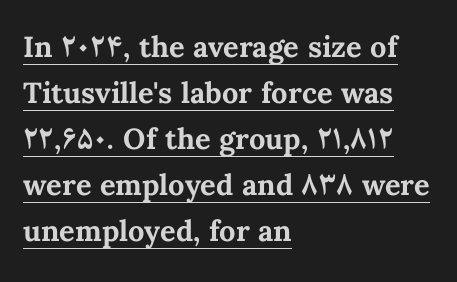
{"italic": "no", "bold": "yes", "weight": "bold", "width": "normal", "stroke_contrast": "medium", "x_height": "medium", "monospaced": "no", "underline": "yes", "align": "left", "line_spacing": "normal", "line_spacing_ratio": 1.59, "letter_spacing": "normal", "letter_spacing_em": 0.0, "glyph_px": 29}
